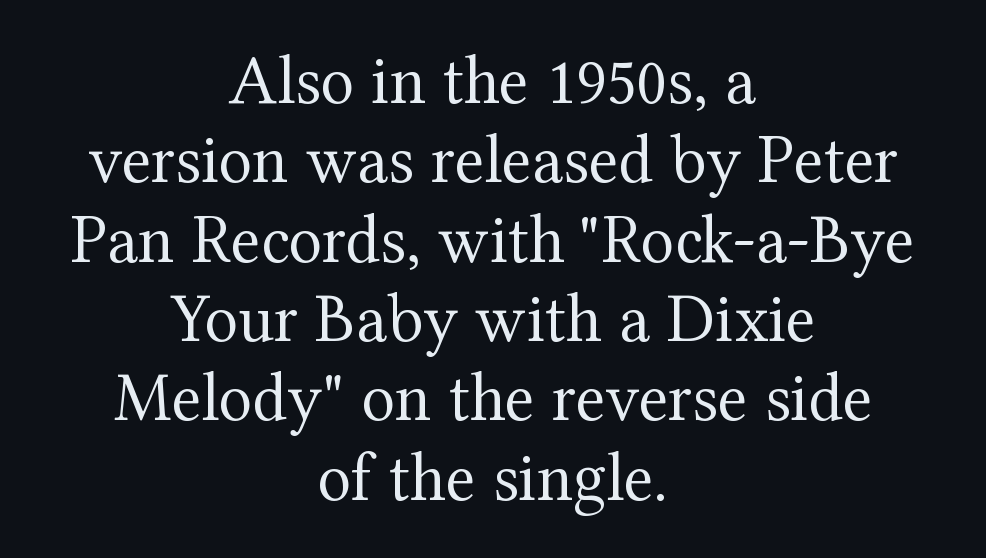
Note: serifs present on the glyphs. The string is rendered with underlining switched off. The lettering stays uniformly vertical, giving the passage a roman look. No extra ink here — the face is not bold. Look at the tracking — it's just the regular setting, nothing added.
